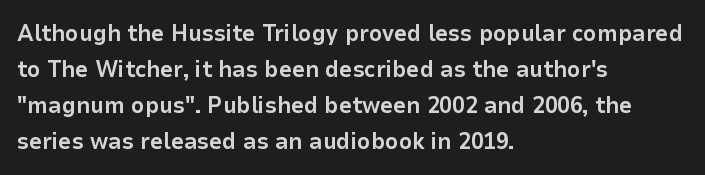
{"italic": "no", "bold": "yes", "underline": "no", "align": "left", "line_spacing": "normal", "line_spacing_ratio": 1.56, "letter_spacing": "normal", "letter_spacing_em": 0.0, "glyph_px": 23}
